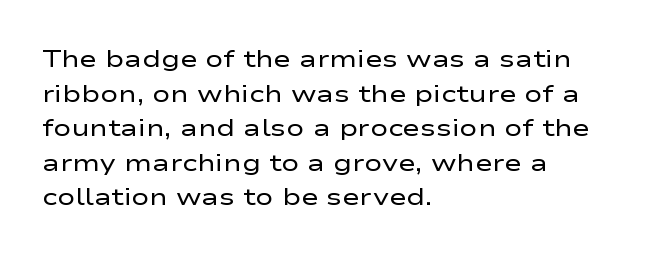
The image shows 24 px text type, upright; set left-aligned, normal line spacing (1.44x), normal letter spacing, not underlined.
